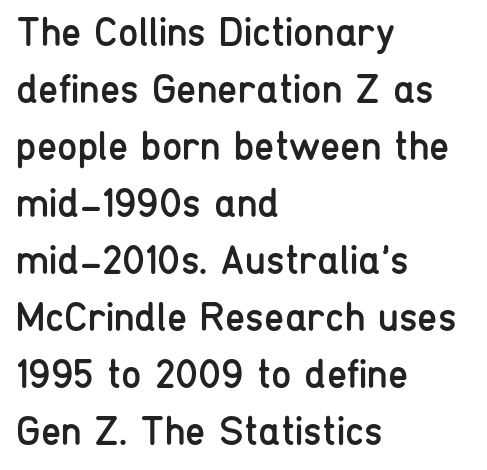
The image shows 41 px regular-weight, condensed sans-serif type, upright; set left-aligned, normal line spacing (1.39x), normal letter spacing, not underlined; low stroke contrast and a medium x-height.
